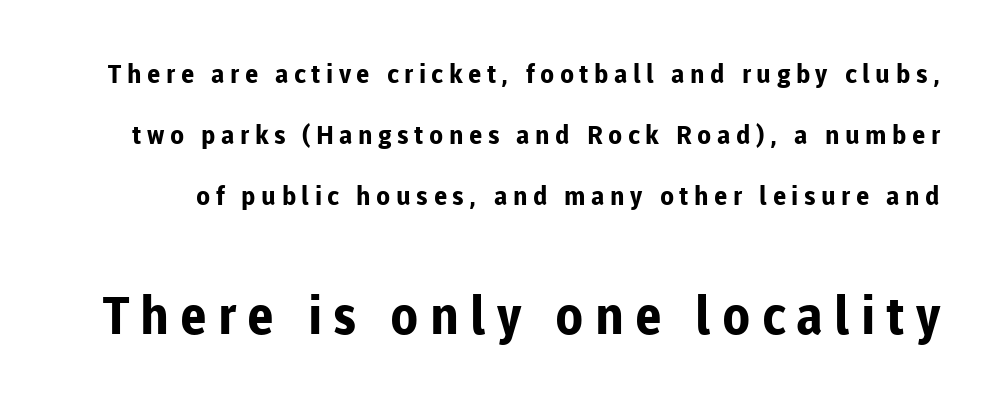
This sample trades compactness for vertical openness between lines. The letters in the lower block stand taller than those in the block above. Weight: bold. Tracking value appears strongly positive — letters spread wide. Here the designer chose a conventional face with non-uniform glyph widths. Typographically, this falls in the sans-serif category.
